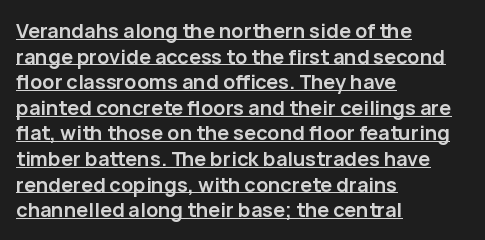
{"italic": "no", "bold": "yes", "underline": "yes", "align": "left", "line_spacing": "normal", "line_spacing_ratio": 1.28, "letter_spacing": "normal", "letter_spacing_em": 0.0, "glyph_px": 20}
